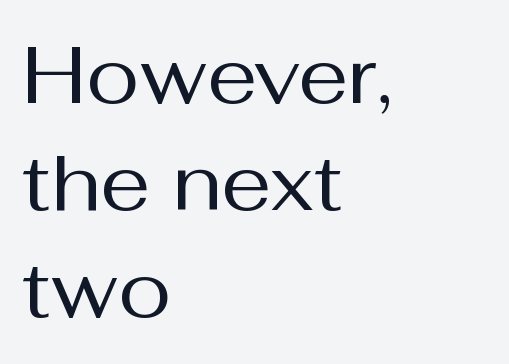
Q: Is the text bold? A: No.
Q: Is the text italic (slanted)? A: No, it is upright.
Q: Is the typeface a serif or a sans-serif typeface? A: Sans-serif.
Q: Is the text underlined? A: No.
Q: How is the paragraph aligned? A: Left-aligned.
Q: Is the spacing between letters normal or unusually wide? A: Normal.
Q: Is the spacing between lines tight, normal or loose? A: Normal.
Q: Width (condensed, normal, or wide)? A: Normal.
Q: Stroke contrast? A: Medium.
Q: x-height? A: Medium.
Q: Monospaced? A: No.
